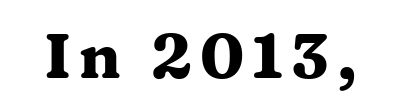
Q: Is the text bold? A: Yes.
Q: Is the text italic (slanted)? A: No, it is upright.
Q: Is the typeface a serif or a sans-serif typeface? A: Serif.
Q: Is the text underlined? A: No.
Q: Width (condensed, normal, or wide)? A: Wide.
Q: Stroke contrast? A: Medium.
Q: x-height? A: Medium.
Q: Monospaced? A: No.
